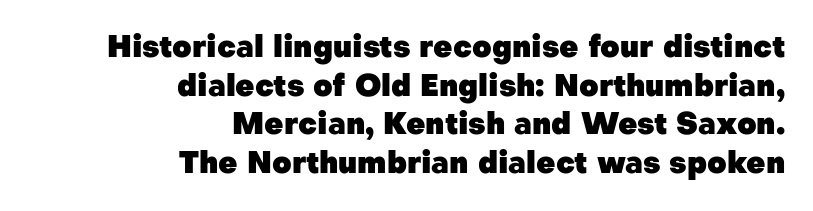
Q: Is the text bold? A: Yes.
Q: Is the text italic (slanted)? A: No, it is upright.
Q: Is the typeface a serif or a sans-serif typeface? A: Sans-serif.
Q: Is the text underlined? A: No.
Q: How is the paragraph aligned? A: Right-aligned.
Q: Is the spacing between letters normal or unusually wide? A: Normal.
Q: Is the spacing between lines tight, normal or loose? A: Normal.
Q: Width (condensed, normal, or wide)? A: Normal.
Q: Stroke contrast? A: Low.
Q: x-height? A: Medium.
Q: Monospaced? A: No.
